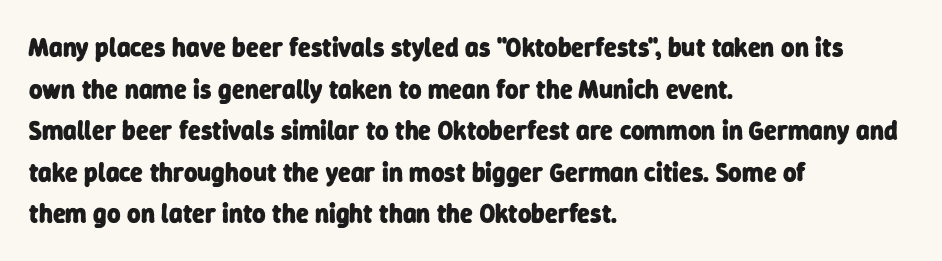
Q: Is the text bold? A: Yes.
Q: Is the text underlined? A: No.
Q: How is the paragraph aligned? A: Left-aligned.
Q: Is the spacing between letters normal or unusually wide? A: Normal.
Q: Is the spacing between lines tight, normal or loose? A: Normal.
